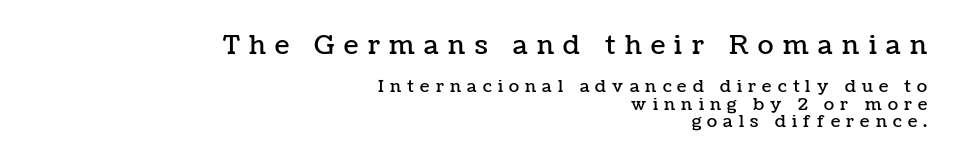
The image shows 26 px text type, upright; set right-aligned, tight line spacing (1.02x), unusually wide letter spacing (+0.36 em), not underlined; the first (top) block is 1.53x larger.
